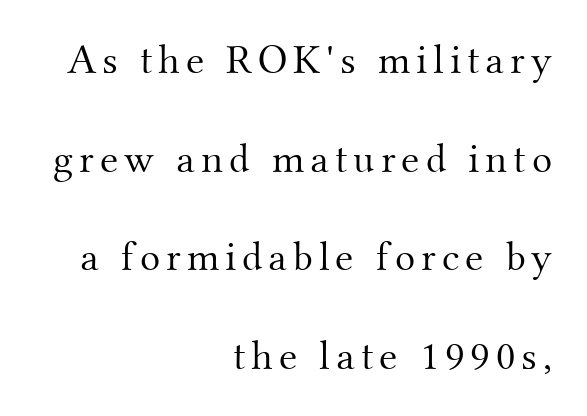
{"serif": "yes", "italic": "no", "bold": "no", "weight": "light", "width": "normal", "stroke_contrast": "medium", "x_height": "small", "monospaced": "no", "underline": "no", "align": "right", "line_spacing": "loose", "line_spacing_ratio": 2.35, "glyph_px": 42}
